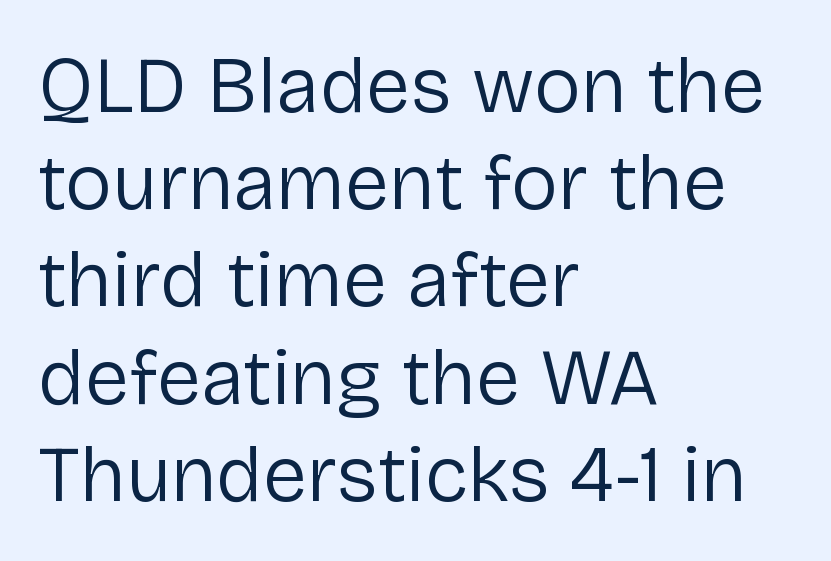
{"serif": "no", "italic": "no", "bold": "no", "weight": "regular", "width": "normal", "stroke_contrast": "low", "x_height": "medium", "monospaced": "no", "underline": "no", "align": "left", "line_spacing_ratio": 1.23, "letter_spacing": "normal", "letter_spacing_em": 0.0, "glyph_px": 79}
